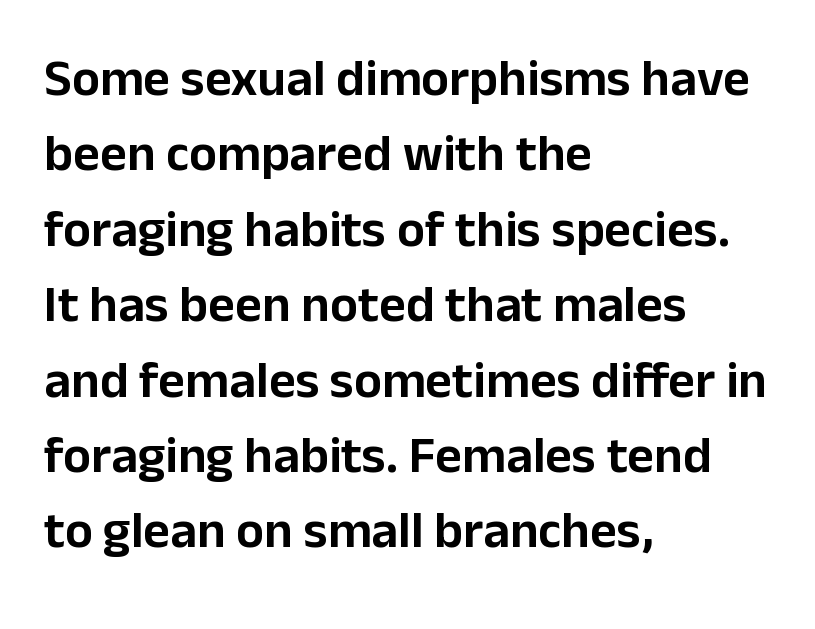
The passage shown stacks its lines at a standard gap. A typesetter would call this proportional, since set widths differ per character. A roman cut, with each character standing at attention. Only glyphs here, with clear space below each row.
